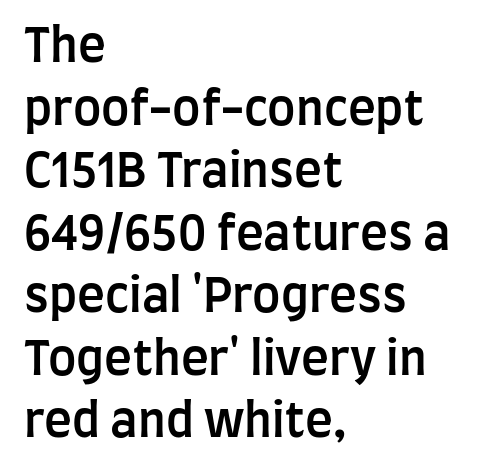
Q: Is the text bold? A: Semi-bold.
Q: Is the text italic (slanted)? A: No, it is upright.
Q: Is the typeface a serif or a sans-serif typeface? A: Sans-serif.
Q: Is the text underlined? A: No.
Q: How is the paragraph aligned? A: Left-aligned.
Q: Is the spacing between letters normal or unusually wide? A: Normal.
Q: Is the spacing between lines tight, normal or loose? A: Normal.
Q: Width (condensed, normal, or wide)? A: Condensed.
Q: Stroke contrast? A: Low.
Q: x-height? A: Large.
Q: Monospaced? A: No.
